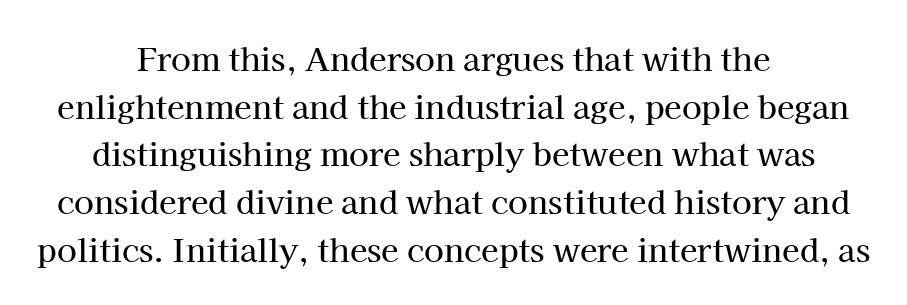
The image shows 32 px serif type, upright; set centered, normal line spacing (1.49x), normal letter spacing, not underlined; high stroke contrast and a medium x-height.
